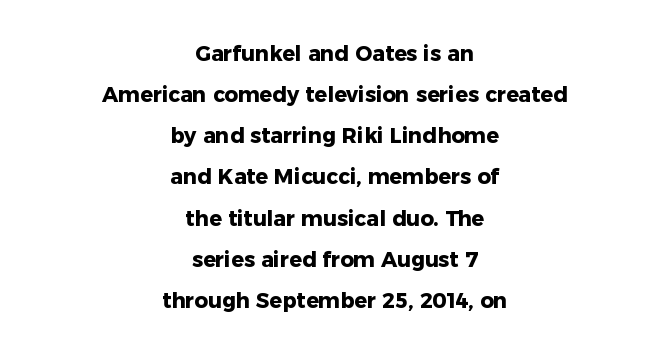
Q: Is the text bold? A: Yes.
Q: Is the text italic (slanted)? A: No, it is upright.
Q: Is the text underlined? A: No.
Q: How is the paragraph aligned? A: Centered.
Q: Is the spacing between letters normal or unusually wide? A: Normal.
Q: Is the spacing between lines tight, normal or loose? A: Loose.
